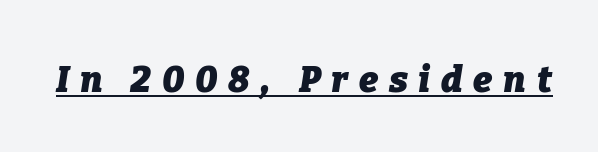
{"italic": "yes", "lean": "right", "slant_degrees": 9, "bold": "yes", "weight": "heavy", "width": "normal", "stroke_contrast": "low", "x_height": "medium", "monospaced": "no", "underline": "yes", "letter_spacing": "wide", "letter_spacing_em": 0.3, "glyph_px": 36}
